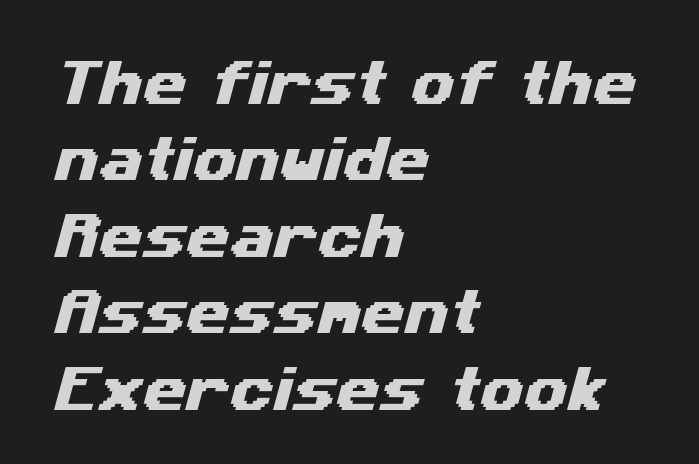
What's the leading like? Ordinary, nothing unusual. Each letter's strokes conclude bluntly, with no projecting serifs. Has an underline been added? It has not. Varying glyph widths throughout — classic text-font behaviour. The compositor pushed each line to the left boundary. Caption: standard tracking, unaltered.
